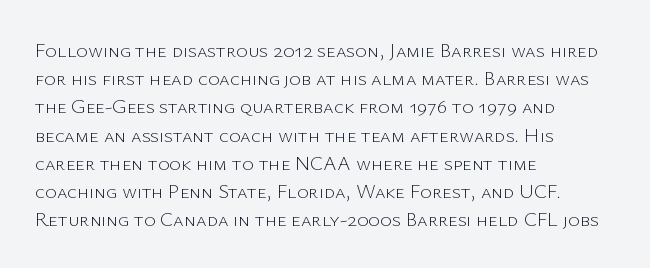
{"italic": "no", "bold": "no", "underline": "no", "align": "left", "line_spacing": "normal", "line_spacing_ratio": 1.41, "letter_spacing": "normal", "letter_spacing_em": 0.0, "glyph_px": 20}
